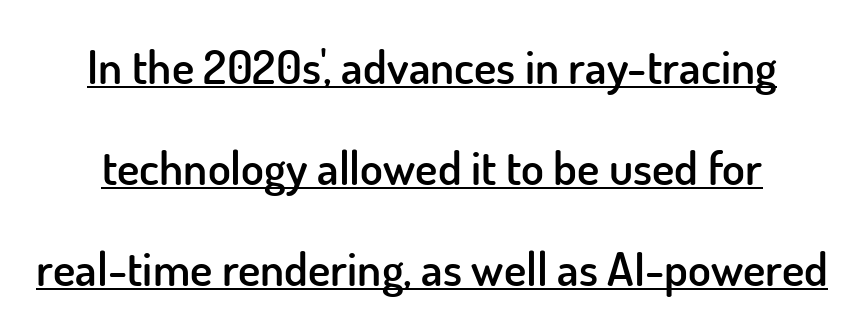
The image shows 47 px semibold sans-serif type, upright; set loose line spacing (2.15x), normal letter spacing, underlined; low stroke contrast and a small x-height.
